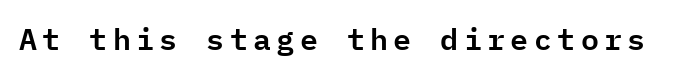
The image shows 30 px sans-serif type, upright, monospaced; set not underlined; low stroke contrast and a medium x-height.
